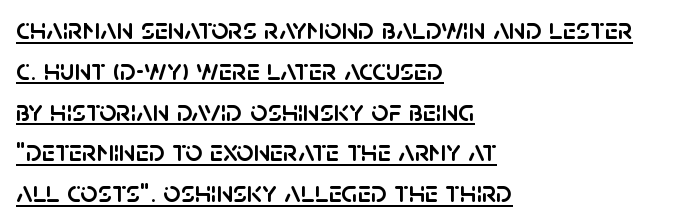
The image shows 30 px sans-serif type, upright; set left-aligned, normal line spacing (1.36x), normal letter spacing, underlined; low stroke contrast and a large x-height.
